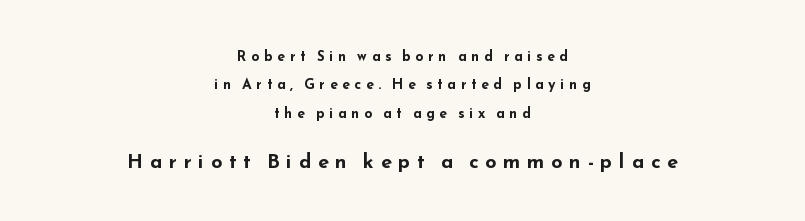
The image shows 20 px bold type, upright; set centered, loose line spacing (2.02x), unusually wide letter spacing (+0.33 em), not underlined; the second (bottom) block is 1.43x larger.
